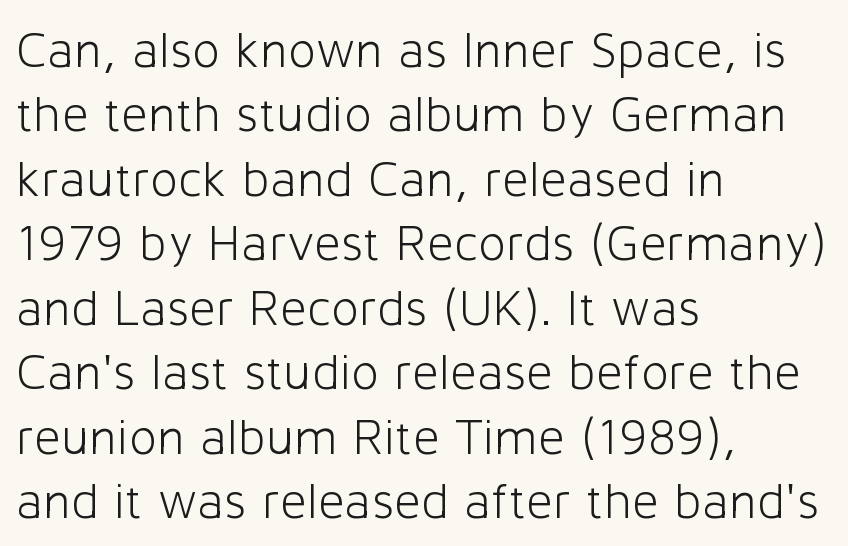
Q: Is the text bold? A: No.
Q: Is the text italic (slanted)? A: No, it is upright.
Q: Is the typeface a serif or a sans-serif typeface? A: Sans-serif.
Q: Is the text underlined? A: No.
Q: How is the paragraph aligned? A: Left-aligned.
Q: Is the spacing between letters normal or unusually wide? A: Normal.
Q: Width (condensed, normal, or wide)? A: Normal.
Q: Stroke contrast? A: Low.
Q: x-height? A: Medium.
Q: Monospaced? A: No.
